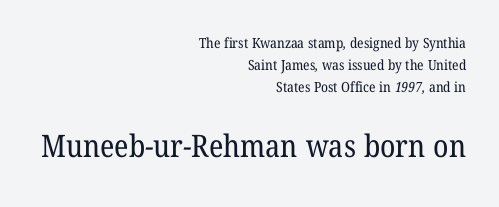
Regarding leading, the lines here are spaced in the standard way. The lower block of text is set noticeably larger than the block above it. Which margin do the lines hug? The right one — the left edge is uneven. The typesetting does not lean heavy: it is not bold.
